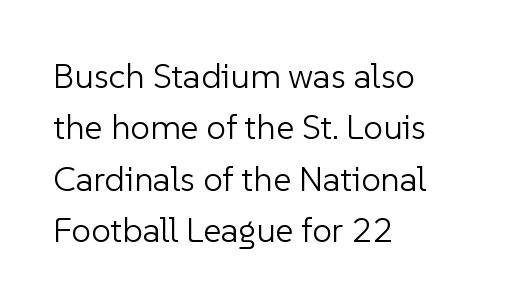
The letters advance in unequal steps, a hallmark of proportional type. These lines are set flush left with a ragged right edge. A typesetter would mark this as roman, not italic. What's the leading like? Ordinary, nothing unusual. Stems and bowls with no extra thickness — not bold.
